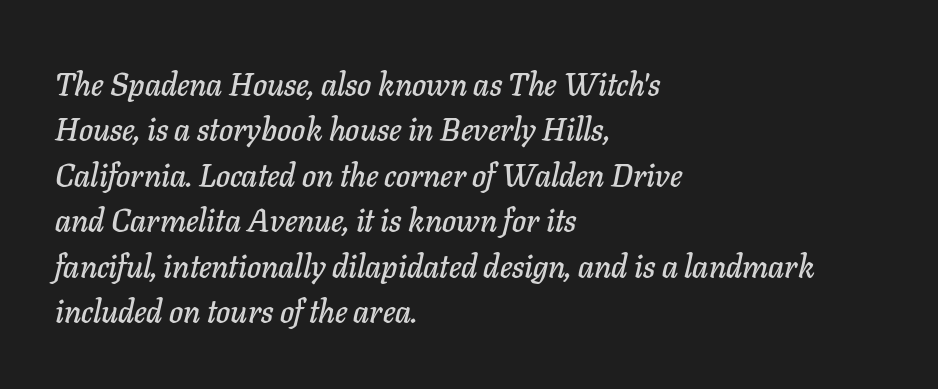
{"italic": "yes", "lean": "right", "slant_degrees": 11, "width": "normal", "stroke_contrast": "low", "x_height": "medium", "monospaced": "no", "underline": "no", "align": "left", "line_spacing": "normal", "line_spacing_ratio": 1.42, "letter_spacing": "normal", "letter_spacing_em": 0.0, "glyph_px": 32}
